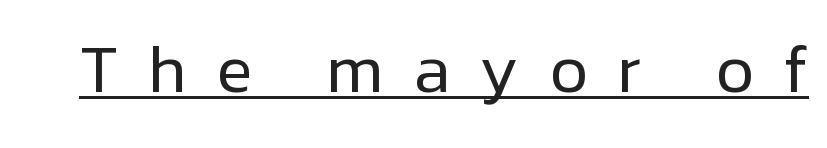
Stroke thickness stays within the range of a standard reading face or lighter. Stroke terminals: plain, sans-serif. Vertical strokes here are truly vertical. In designer terms, the underline attribute is active on this setting. Here the designer chose a conventional face with non-uniform glyph widths. How are the letters spaced? Widely, with obvious added tracking.
